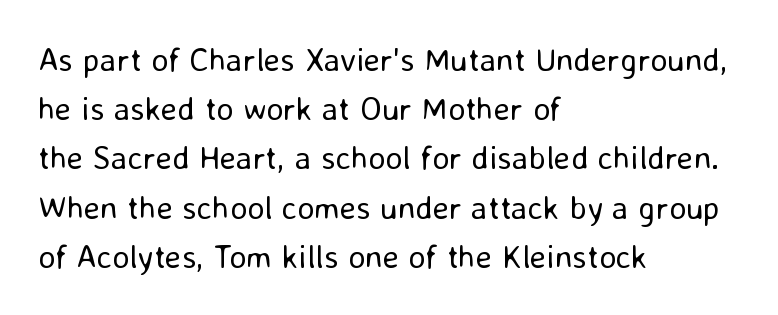
Q: Is the text bold? A: No.
Q: Is the text italic (slanted)? A: No, it is upright.
Q: Is the typeface a serif or a sans-serif typeface? A: Sans-serif.
Q: Is the text underlined? A: No.
Q: How is the paragraph aligned? A: Left-aligned.
Q: Is the spacing between letters normal or unusually wide? A: Normal.
Q: Is the spacing between lines tight, normal or loose? A: Normal.
Q: Width (condensed, normal, or wide)? A: Normal.
Q: Stroke contrast? A: Low.
Q: x-height? A: Medium.
Q: Monospaced? A: No.
